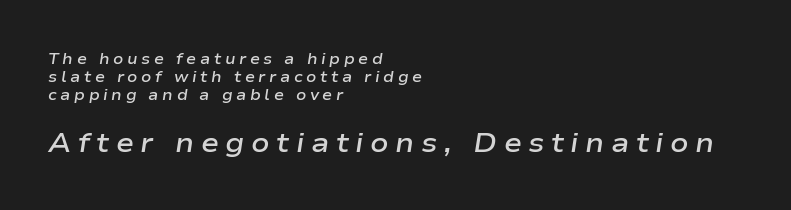
{"italic": "yes", "lean": "right", "slant_degrees": 9, "bold": "semi", "underline": "no", "align": "left", "line_spacing_ratio": 1.2, "letter_spacing": "wide", "letter_spacing_em": 0.24, "larger_block": "second", "size_ratio": 1.8, "glyph_px": 27}
